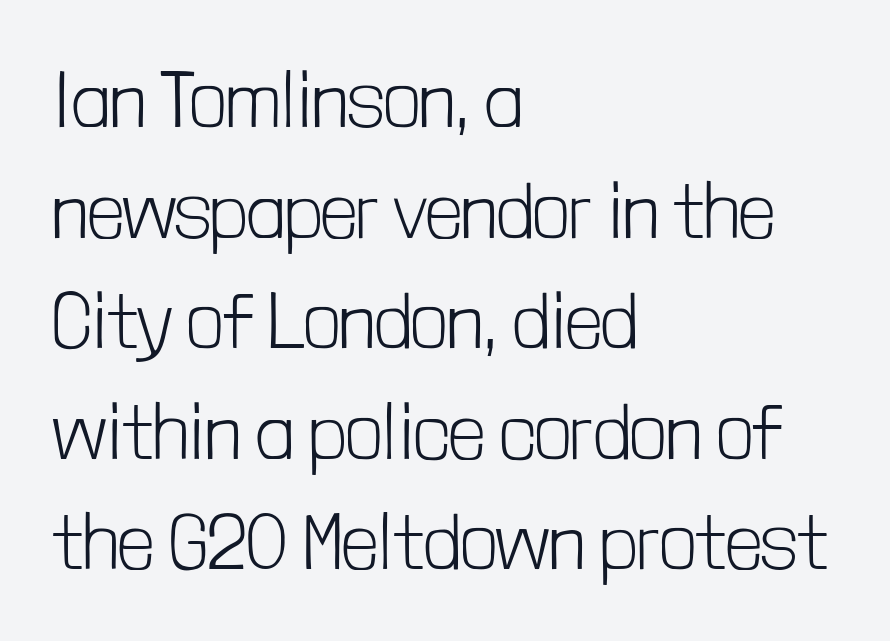
{"serif": "no", "italic": "no", "bold": "no", "weight": "light", "width": "condensed", "stroke_contrast": "low", "x_height": "medium", "monospaced": "no", "underline": "no", "align": "left", "line_spacing": "normal", "line_spacing_ratio": 1.4, "letter_spacing": "normal", "letter_spacing_em": 0.0, "glyph_px": 79}
